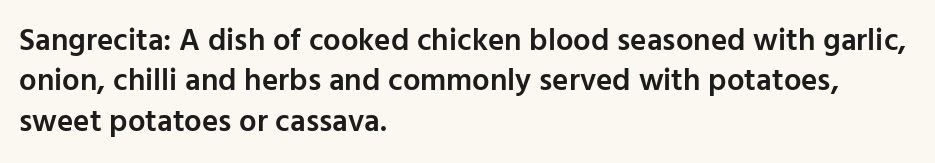
Regarding leading, the lines here are spaced in the standard way. The zone under the glyphs is completely vacant. This sample uses plain, unmodified letter spacing. The passage shown is typeset with a sans-serif family. Notice how the passage keeps a crisp vertical edge on the left only.
